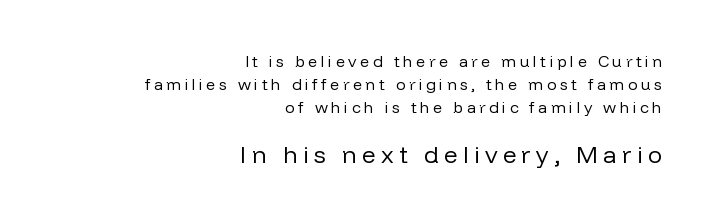
The lower block of text is set noticeably larger than the block above it. The line-height multiplier appears to be the usual default. Weight: not bold — regular or lighter. Anything drawn beneath the words? Only blank space. Words appear elongated and porous because spacing is wide.
